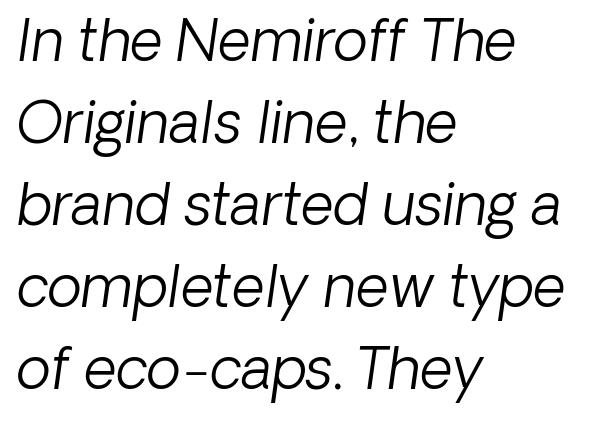
The image shows 57 px light sans-serif type; set left-aligned, normal line spacing (1.44x), normal letter spacing, not underlined; low stroke contrast and a medium x-height.
